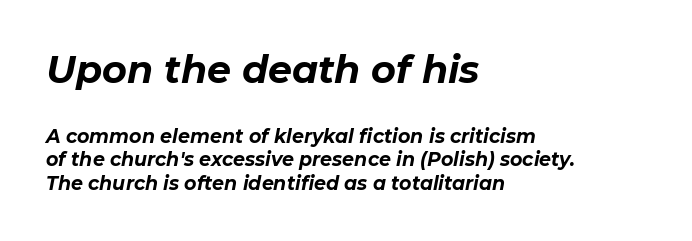
Q: Is the text bold? A: Yes.
Q: Is the text italic (slanted)? A: Yes, it leans right by about 11 degrees.
Q: Is the text underlined? A: No.
Q: How is the paragraph aligned? A: Left-aligned.
Q: Is the spacing between letters normal or unusually wide? A: Normal.
Q: Which block of text is set in a larger size, the first (top) or the second (bottom)? A: The first (top) one.
Q: Width (condensed, normal, or wide)? A: Normal.
Q: Stroke contrast? A: Low.
Q: x-height? A: Medium.
Q: Monospaced? A: No.
